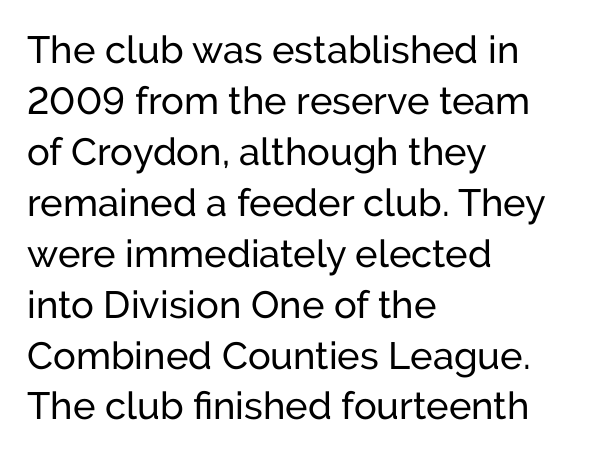
{"serif": "no", "italic": "no", "width": "normal", "stroke_contrast": "low", "x_height": "medium", "monospaced": "no", "underline": "no", "align": "left", "line_spacing": "normal", "line_spacing_ratio": 1.34, "letter_spacing": "normal", "letter_spacing_em": 0.0, "glyph_px": 38}
